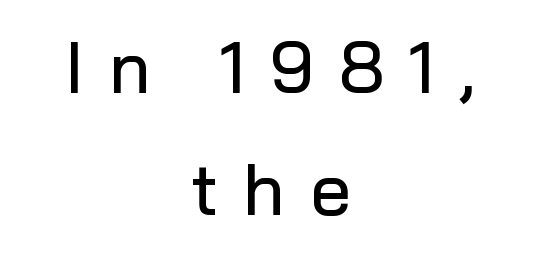
The image shows 72 px sans-serif type, upright; set centered, normal line spacing (1.7x), unusually wide letter spacing (+0.34 em), not underlined; low stroke contrast and a medium x-height.
